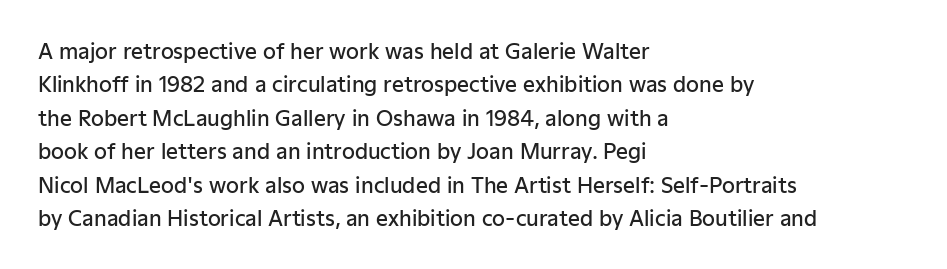
{"italic": "no", "bold": "semi", "underline": "no", "align": "left", "line_spacing": "normal", "line_spacing_ratio": 1.59, "letter_spacing": "normal", "letter_spacing_em": 0.0, "glyph_px": 21}
